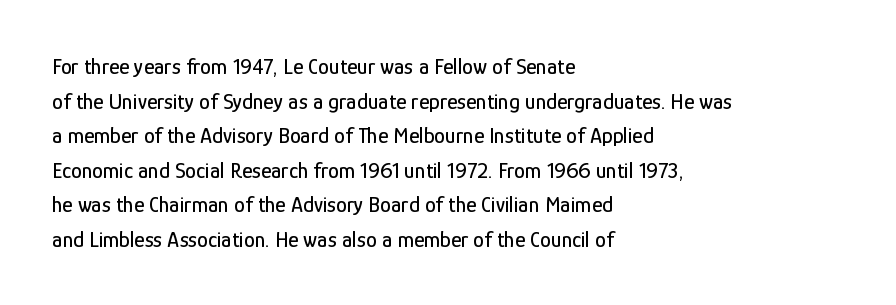
{"italic": "no", "underline": "no", "align": "left", "line_spacing": "normal", "line_spacing_ratio": 1.57, "letter_spacing": "normal", "letter_spacing_em": 0.0, "glyph_px": 22}
